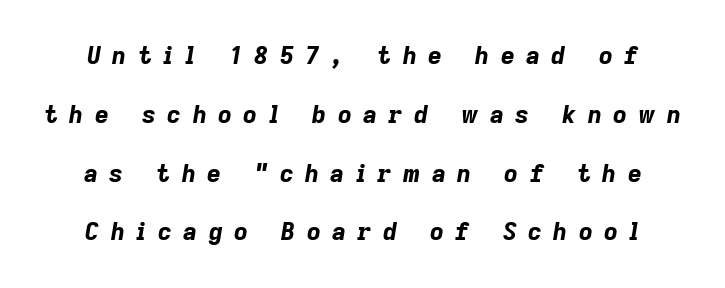
The image shows 24 px bold type, italic (leaning right); set loose line spacing (2.45x), unusually wide letter spacing (+0.48 em), not underlined.
